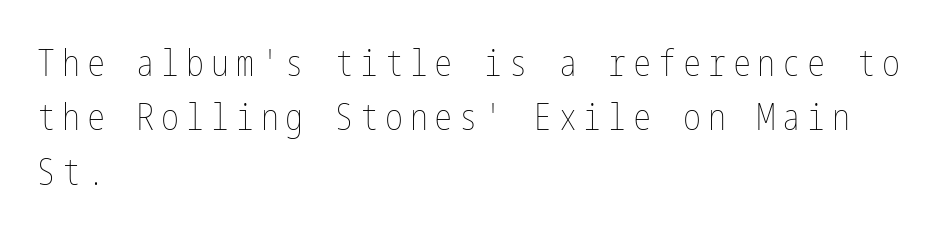
The foot of each line stays bare and open. The weight would be labelled regular, book, light, or lighter still. Italic? Not at all — the glyphs are vertical. The designer left line spacing at the default. Alignment: flush left.
